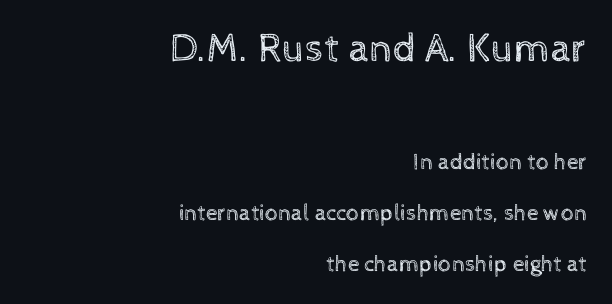
The image shows 41 px regular-weight type, upright; set right-aligned, loose line spacing (2.21x), normal letter spacing, not underlined; the first (top) block is 1.78x larger; a medium x-height.
